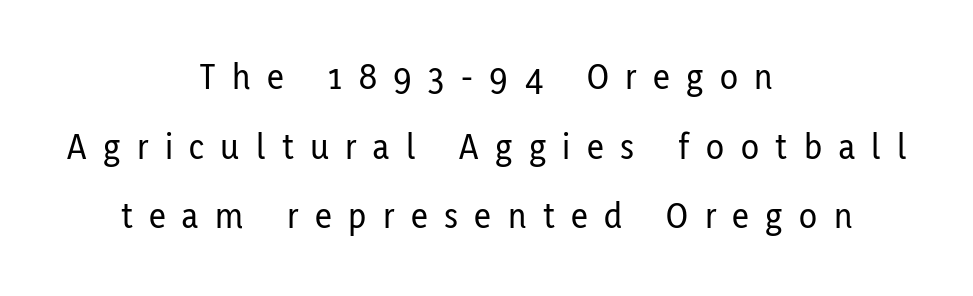
The image shows 37 px condensed sans-serif type, upright; set centered, line spacing 1.88x, unusually wide letter spacing (+0.45 em), not underlined; low stroke contrast and a medium x-height.
